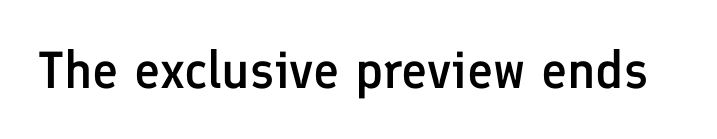
Q: Is the text bold? A: Semi-bold.
Q: Is the text italic (slanted)? A: No, it is upright.
Q: Is the typeface a serif or a sans-serif typeface? A: Sans-serif.
Q: Is the text underlined? A: No.
Q: Is the spacing between letters normal or unusually wide? A: Normal.
Q: Width (condensed, normal, or wide)? A: Normal.
Q: Stroke contrast? A: Low.
Q: x-height? A: Medium.
Q: Monospaced? A: No.
